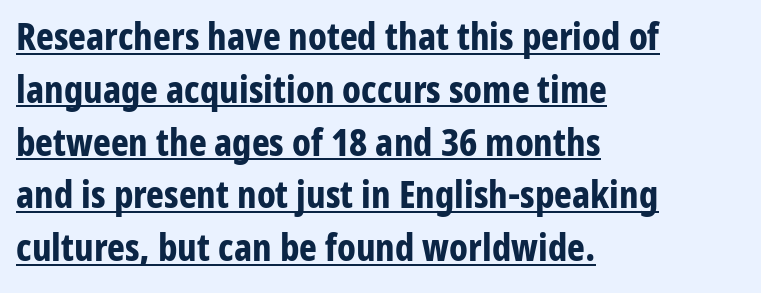
The image shows 38 px bold, condensed sans-serif type, upright; set left-aligned, normal line spacing (1.39x), normal letter spacing, underlined; low stroke contrast and a medium x-height.
